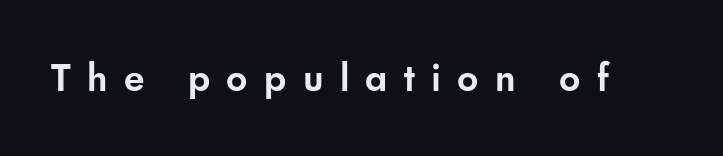
Unmarked baselines from the first word to the last. Designer's note — italics off, roman on. Someone cranked the tracking dial way up on this one. Here the designer chose a conventional face with non-uniform glyph widths.
